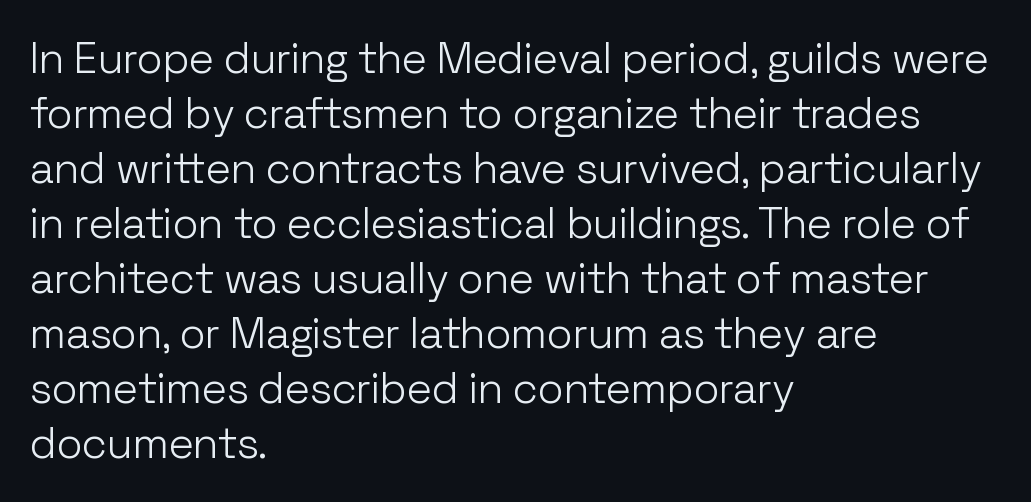
Horizontal alignment here is leftward, the default for most running prose. Glyph-to-glyph distance matches everyday printed text. Leading: standard. No letter is thick-stroked: the sample isn't bold. Each letter keeps its own natural width here, so spacing adapts to shape.
